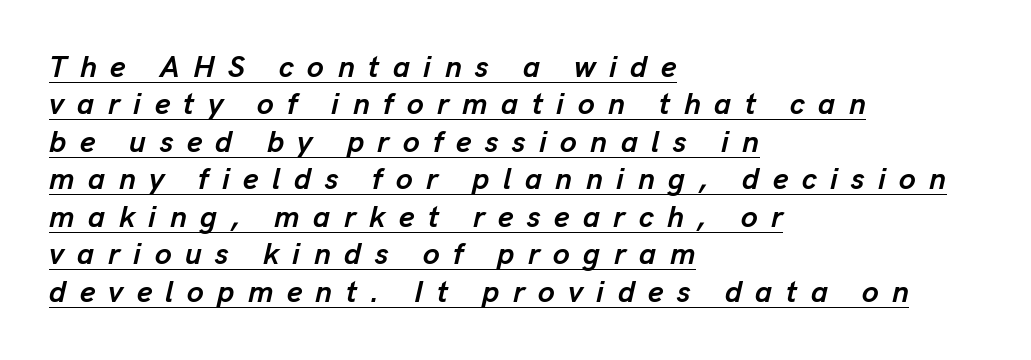
{"italic": "yes", "lean": "right", "slant_degrees": 13, "bold": "yes", "weight": "semibold", "width": "normal", "stroke_contrast": "low", "x_height": "medium", "monospaced": "no", "underline": "yes", "align": "left", "line_spacing": "normal", "line_spacing_ratio": 1.25, "letter_spacing": "wide", "letter_spacing_em": 0.45, "glyph_px": 30}
